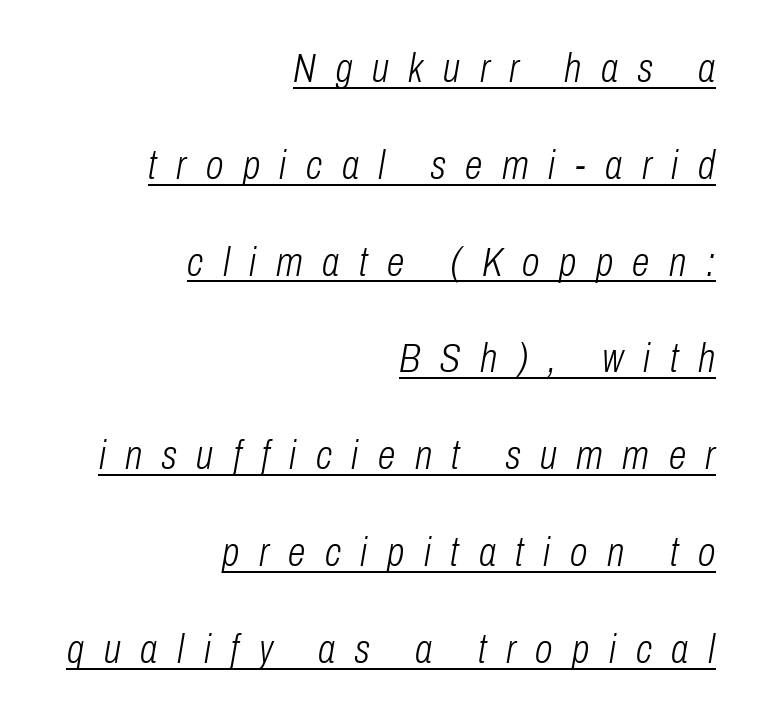
Decoration check: the copy is underlined. There's an unmistakable incline to the writing here. Is the stroke heavy? The answer is a plain regular-or-lighter. All the whitespace from short lines collects on the left.
